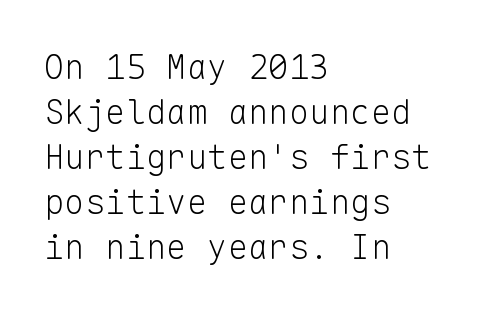
Is this a heavy cut? Hardly; it is regular or lighter. When letters stand straight like this, we call the style roman or upright. A typesetter would call this monospace, since all characters share one set width. A normal amount of white space separates one row of letters from the next. Reading down the block, your eye returns to a fixed left position each line.
